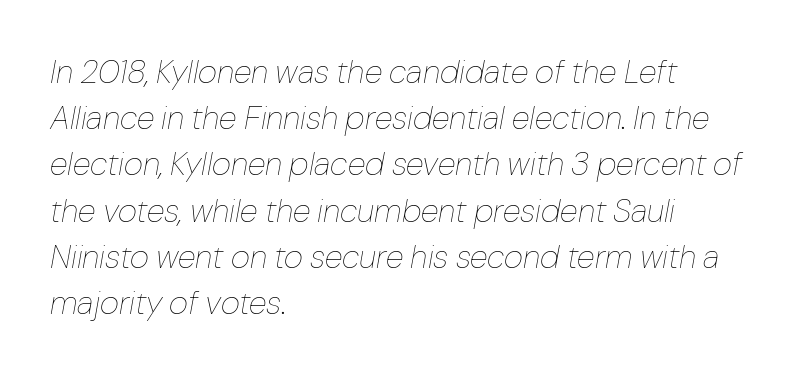
{"italic": "yes", "lean": "right", "slant_degrees": 10, "bold": "no", "weight": "thin", "width": "normal", "stroke_contrast": "low", "x_height": "medium", "monospaced": "no", "underline": "no", "align": "left", "line_spacing": "normal", "line_spacing_ratio": 1.4, "letter_spacing": "normal", "letter_spacing_em": 0.0, "glyph_px": 33}
